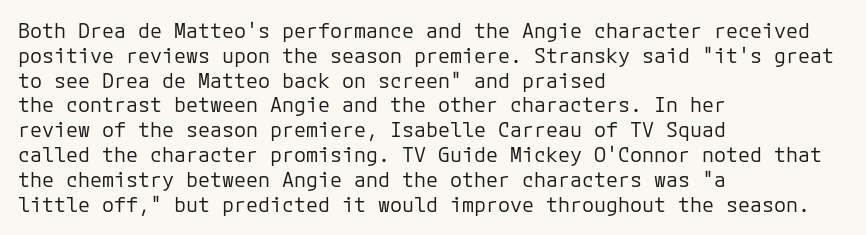
Each stroke keeps to a modest, everyday thickness or less. The type is set solid horizontally, with unmodified tracking. Italic: no, the glyphs are upright roman. In CSS terms this would be text-align: left.
